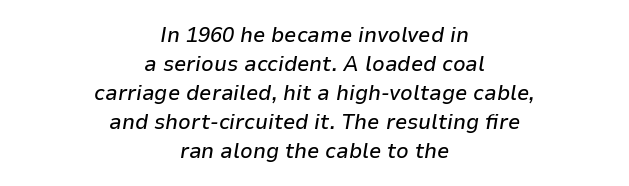
The image shows 22 px text type, italic (leaning right); set centered, normal line spacing (1.32x), normal letter spacing, not underlined.
